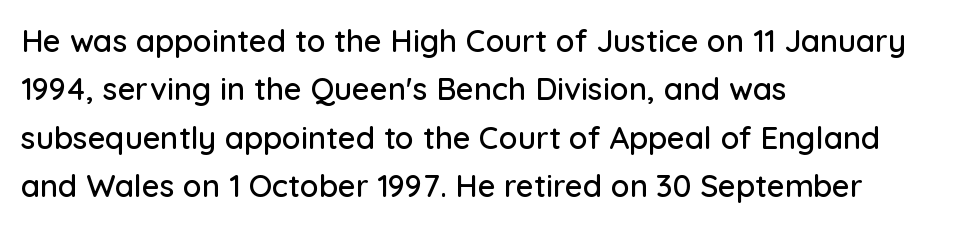
The image shows 31 px sans-serif type, upright; set left-aligned, normal line spacing (1.56x), normal letter spacing, not underlined; low stroke contrast and a medium x-height.
